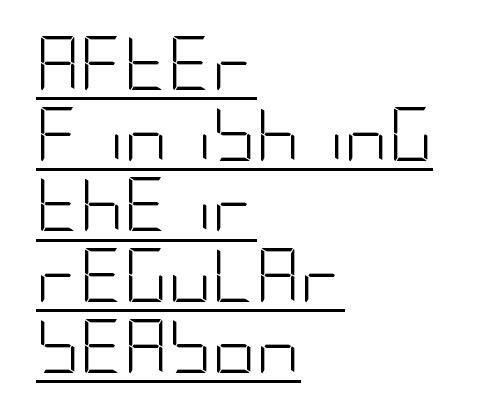
Q: Is the text bold? A: No.
Q: Is the text italic (slanted)? A: No, it is upright.
Q: Is the typeface a serif or a sans-serif typeface? A: Sans-serif.
Q: Is the text underlined? A: Yes.
Q: How is the paragraph aligned? A: Left-aligned.
Q: Is the spacing between letters normal or unusually wide? A: Normal.
Q: Is the spacing between lines tight, normal or loose? A: Normal.
Q: Width (condensed, normal, or wide)? A: Condensed.
Q: Stroke contrast? A: Low.
Q: x-height? A: Large.
